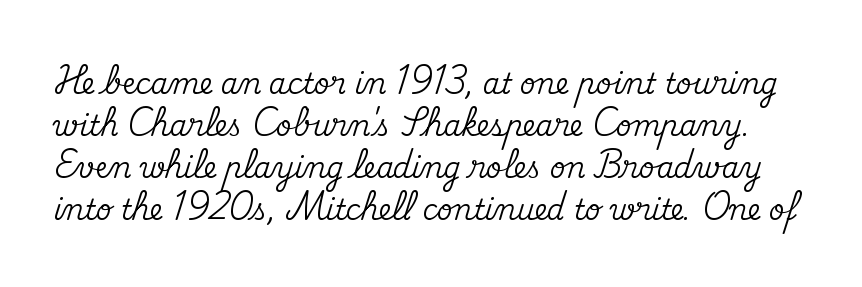
Evenly set lines give the paragraph a standard silhouette. The characters display serif detailing at their extremities. The letters sit at their default tracking, neither squeezed nor spread. Only glyphs here, with clear space below each row. Think of a printed novel: that variable character pitch is what you see here.
